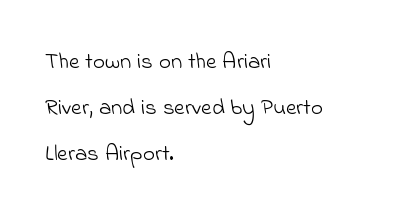
The image shows 23 px text type; set left-aligned, loose line spacing (2.01x), normal letter spacing, not underlined.
